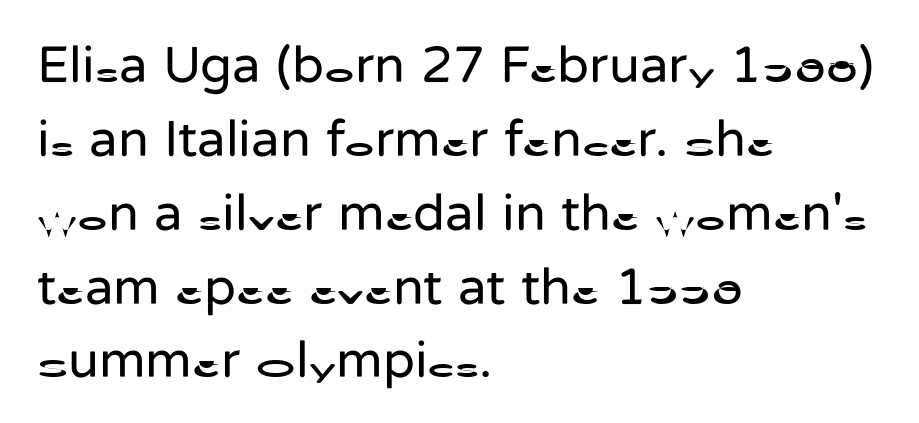
The image shows 52 px regular-weight sans-serif type, upright; set left-aligned, normal line spacing (1.42x), normal letter spacing, not underlined; low stroke contrast and a medium x-height.
